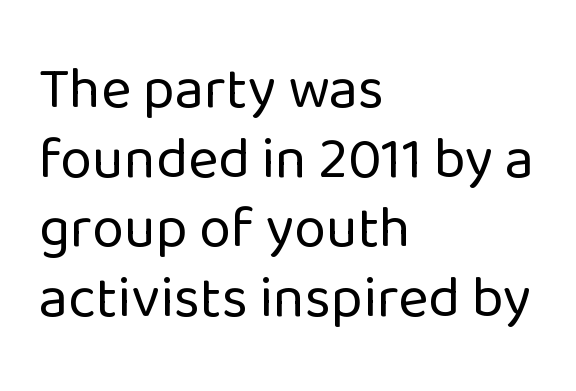
Q: Is the text bold? A: No.
Q: Is the text italic (slanted)? A: No, it is upright.
Q: Is the typeface a serif or a sans-serif typeface? A: Sans-serif.
Q: Is the text underlined? A: No.
Q: How is the paragraph aligned? A: Left-aligned.
Q: Is the spacing between letters normal or unusually wide? A: Normal.
Q: Width (condensed, normal, or wide)? A: Normal.
Q: Stroke contrast? A: Low.
Q: x-height? A: Medium.
Q: Monospaced? A: No.
